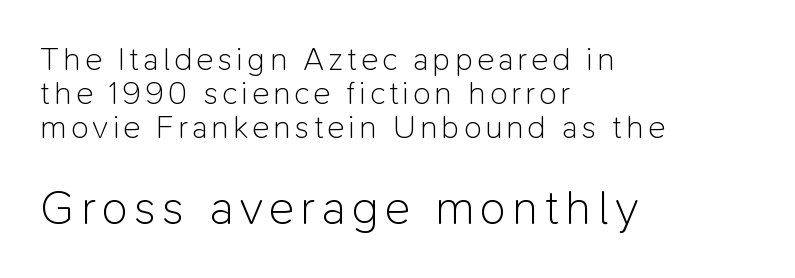
{"serif": "no", "italic": "no", "bold": "no", "weight": "light", "width": "normal", "stroke_contrast": "low", "x_height": "medium", "monospaced": "no", "underline": "no", "align": "left", "line_spacing": "tight", "line_spacing_ratio": 1.06, "larger_block": "second", "size_ratio": 1.5, "glyph_px": 48}
